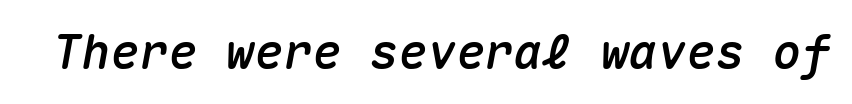
Every character here occupies the same horizontal width, giving the sample a typewriter-like rhythm. Tracking here is standard; glyphs follow each other at the usual distance. Letters rest on an invisible, unmarked baseline. You can tell it's italic because the verticals aren't actually vertical.
